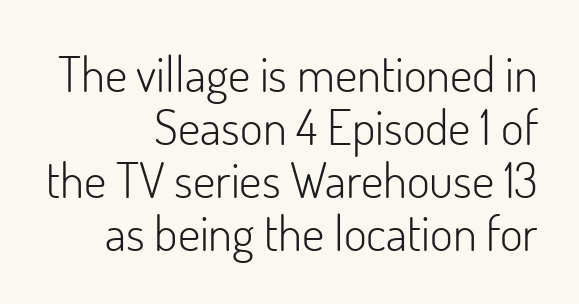
Q: Is the text bold? A: No.
Q: Is the text italic (slanted)? A: No, it is upright.
Q: Is the typeface a serif or a sans-serif typeface? A: Sans-serif.
Q: Is the text underlined? A: No.
Q: How is the paragraph aligned? A: Right-aligned.
Q: Is the spacing between letters normal or unusually wide? A: Normal.
Q: Is the spacing between lines tight, normal or loose? A: Tight.
Q: Width (condensed, normal, or wide)? A: Normal.
Q: Stroke contrast? A: Low.
Q: x-height? A: Small.
Q: Monospaced? A: No.
